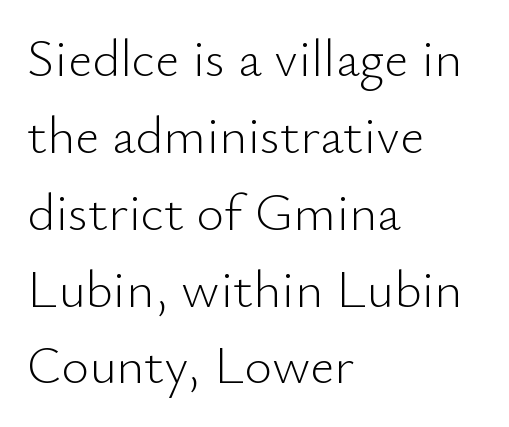
Designer's note — italics off, roman on. The area under the type is left untouched. The leading is moderate, giving the passage an even texture. Stroke mass is kept to a normal reading level or below. Observe the absence of serifs on each vertical stroke in this sample. The rendering keeps characters at their native spacing.
